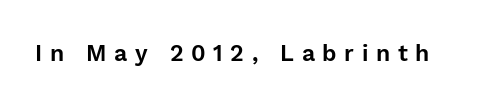
Q: Is the text italic (slanted)? A: No, it is upright.
Q: Is the text underlined? A: No.
Q: Is the spacing between letters normal or unusually wide? A: Unusually wide.
